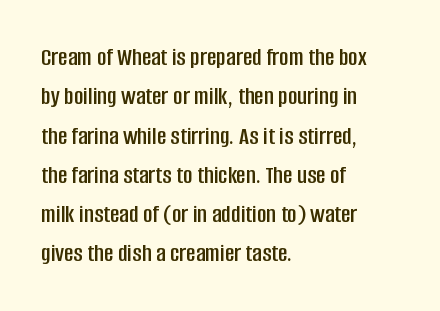
{"italic": "no", "underline": "no", "align": "left", "line_spacing": "normal", "line_spacing_ratio": 1.51, "letter_spacing": "normal", "letter_spacing_em": 0.0, "glyph_px": 26}
